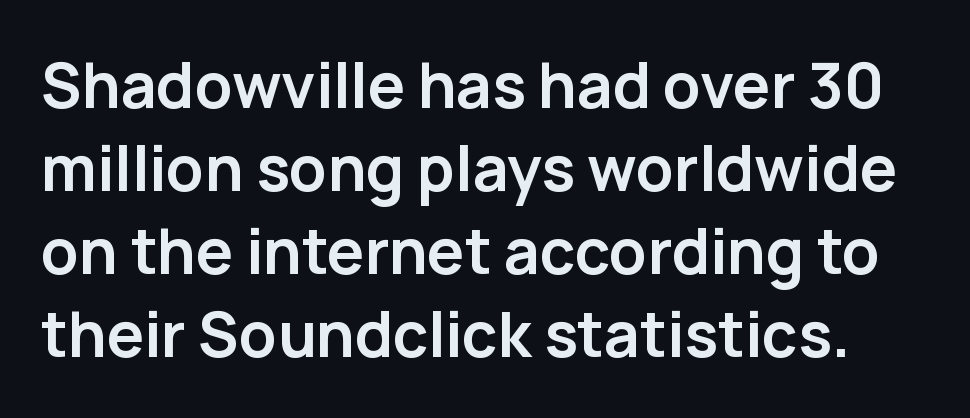
Vertical strokes here are truly vertical. The rendering uses natural spacing where letterforms have individual widths. Descenders are the only things crossing below the line. Strokes here are thick enough to call this a true bold. Each letter's strokes conclude bluntly, with no projecting serifs.
